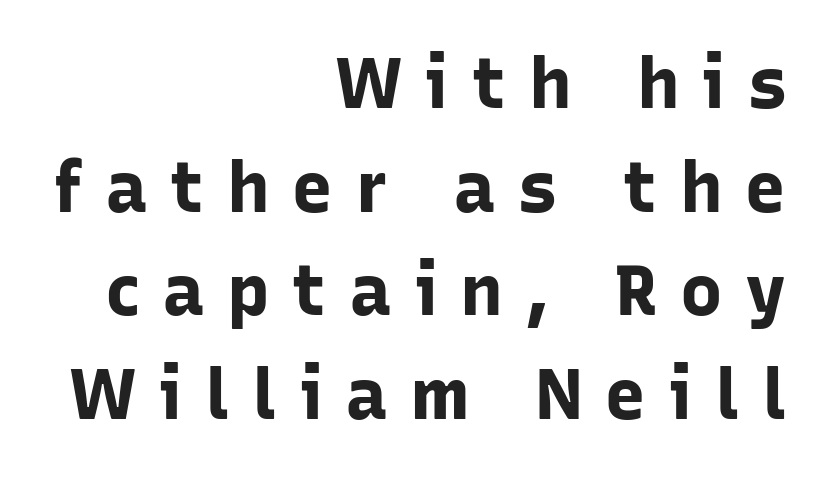
{"serif": "no", "italic": "no", "bold": "yes", "weight": "bold", "width": "normal", "stroke_contrast": "low", "x_height": "medium", "monospaced": "no", "underline": "no", "align": "right", "line_spacing": "normal", "line_spacing_ratio": 1.46, "letter_spacing": "wide", "letter_spacing_em": 0.31, "glyph_px": 71}
